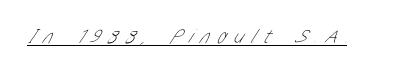
Q: Is the text bold? A: No.
Q: Is the text underlined? A: Yes.
Q: Is the spacing between letters normal or unusually wide? A: Unusually wide.
